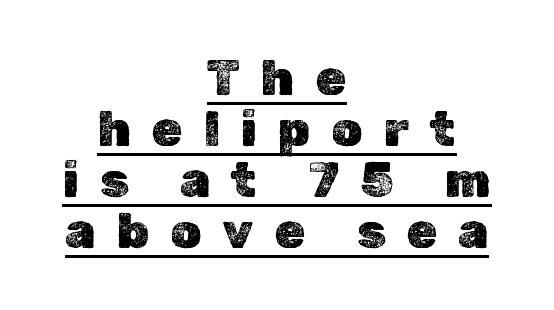
Does extra space separate the letters? Yes, quite a lot of it. Quick note: interline space is minimal. The whitespace from short lines is split evenly between both sides. Italic? Not at all — the glyphs are vertical. Underlining? Definitely there. The letters advance in unequal steps, a hallmark of proportional type.
